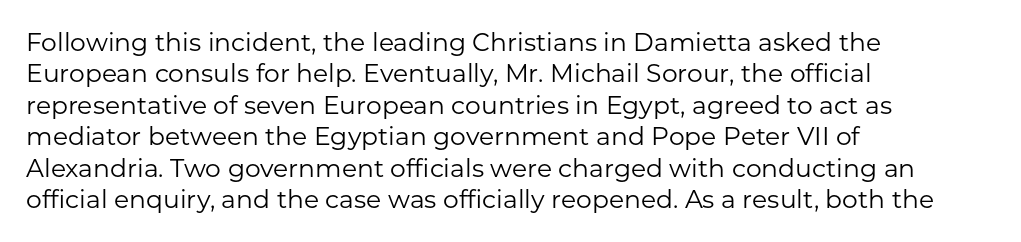
Q: Is the text bold? A: No.
Q: Is the text italic (slanted)? A: No, it is upright.
Q: Is the text underlined? A: No.
Q: How is the paragraph aligned? A: Left-aligned.
Q: Is the spacing between letters normal or unusually wide? A: Normal.
Q: Is the spacing between lines tight, normal or loose? A: Normal.
